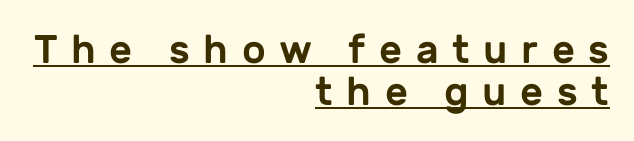
Q: Is the text italic (slanted)? A: No, it is upright.
Q: Is the typeface a serif or a sans-serif typeface? A: Sans-serif.
Q: Is the text underlined? A: Yes.
Q: How is the paragraph aligned? A: Right-aligned.
Q: Is the spacing between letters normal or unusually wide? A: Unusually wide.
Q: Is the spacing between lines tight, normal or loose? A: Tight.
Q: Width (condensed, normal, or wide)? A: Normal.
Q: Stroke contrast? A: Low.
Q: x-height? A: Medium.
Q: Monospaced? A: No.
